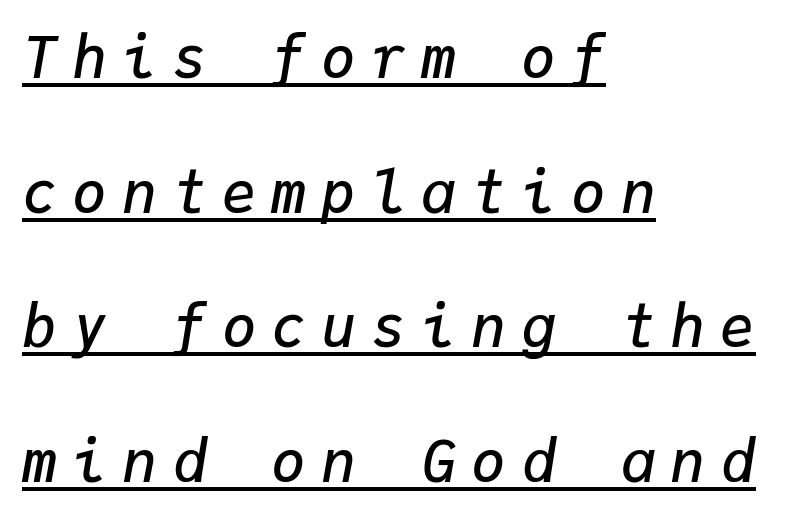
Q: Is the text bold? A: Semi-bold.
Q: Is the text italic (slanted)? A: Yes, it leans right by about 9 degrees.
Q: Is the text underlined? A: Yes.
Q: How is the paragraph aligned? A: Left-aligned.
Q: Is the spacing between letters normal or unusually wide? A: Unusually wide.
Q: Is the spacing between lines tight, normal or loose? A: Loose.
Q: Width (condensed, normal, or wide)? A: Normal.
Q: Stroke contrast? A: Low.
Q: x-height? A: Medium.
Q: Monospaced? A: Yes.
